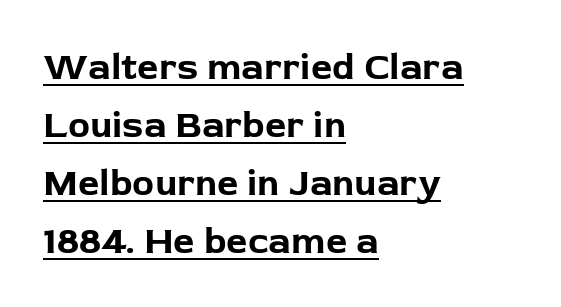
The image shows 37 px bold sans-serif type, upright; set left-aligned, normal line spacing (1.57x), normal letter spacing, underlined; low stroke contrast and a medium x-height.
